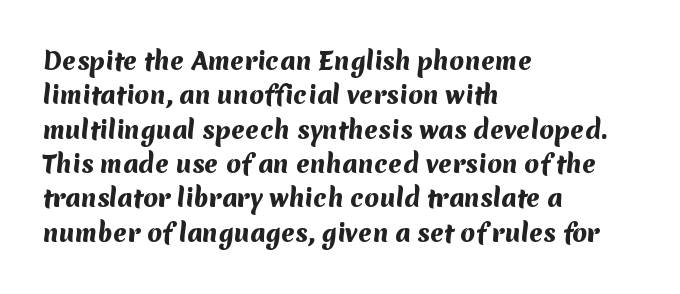
Q: Is the text bold? A: Yes.
Q: Is the text underlined? A: No.
Q: How is the paragraph aligned? A: Left-aligned.
Q: Is the spacing between letters normal or unusually wide? A: Normal.
Q: Is the spacing between lines tight, normal or loose? A: Normal.
